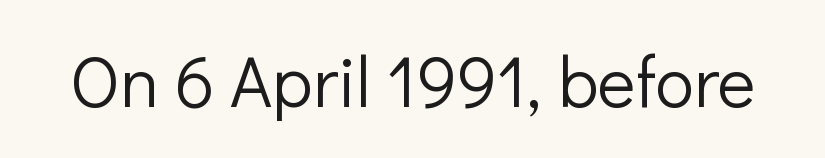
The image shows 72 px light sans-serif type, upright; set normal letter spacing, not underlined; low stroke contrast and a medium x-height.
